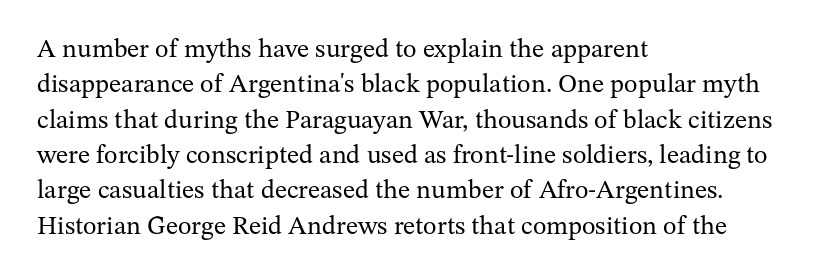
Vertically, the passage feels balanced, rows spaced as you'd expect. No italicization has been applied; the sample stays upright. A bare baseline throughout the passage. Think standard paragraph weight, or any step lighter than that.
